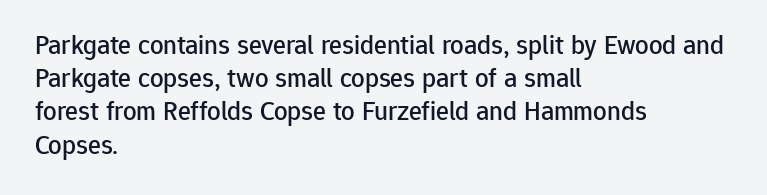
Every row of glyphs begins at an identical x-position on the left. These lines were composed using upright roman letters. Standard letterfit; no display-style spreading of the glyphs. The glyphs are unaccompanied by any horizontal stroke below them.
